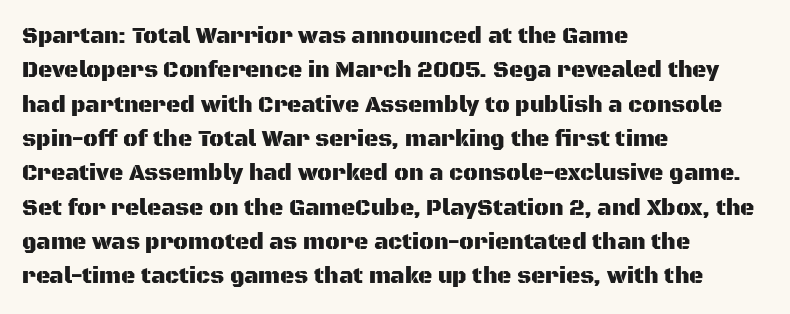
Q: Is the text italic (slanted)? A: No, it is upright.
Q: Is the text underlined? A: No.
Q: How is the paragraph aligned? A: Left-aligned.
Q: Is the spacing between letters normal or unusually wide? A: Normal.
Q: Is the spacing between lines tight, normal or loose? A: Normal.
